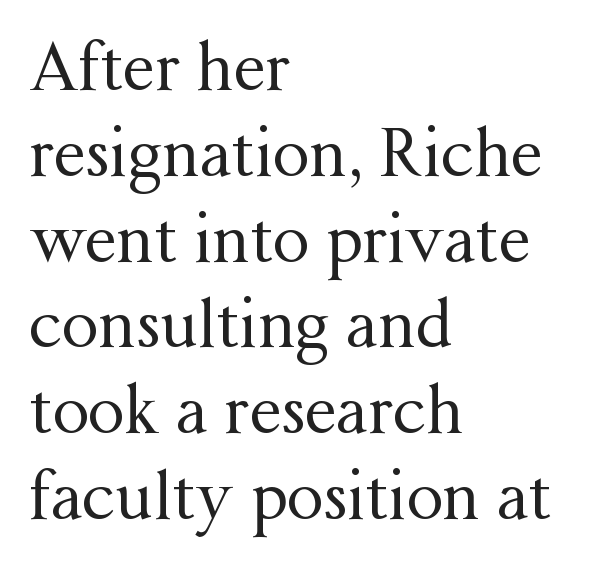
Serifs: yes, visible at the terminals of the letterforms. Bare-footed words on every line. Style check: upright. Students, observe: this is what conventionally led text looks like.
